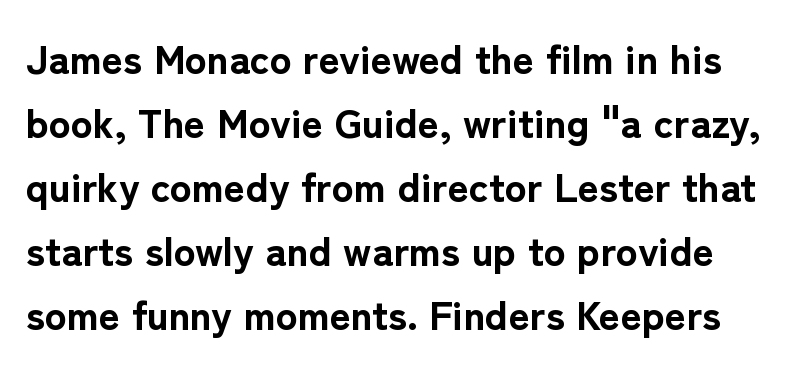
{"serif": "no", "italic": "no", "bold": "yes", "weight": "bold", "width": "normal", "stroke_contrast": "low", "x_height": "medium", "monospaced": "no", "underline": "no", "line_spacing": "normal", "line_spacing_ratio": 1.56, "letter_spacing": "normal", "letter_spacing_em": 0.0, "glyph_px": 41}
